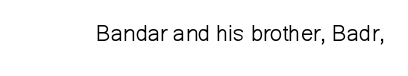
Q: Is the text bold? A: No.
Q: Is the text italic (slanted)? A: No, it is upright.
Q: Is the text underlined? A: No.
Q: Is the spacing between letters normal or unusually wide? A: Normal.
